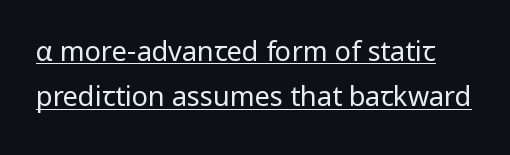
The image shows 27 px text type, upright; set normal line spacing (1.68x), normal letter spacing, underlined.
